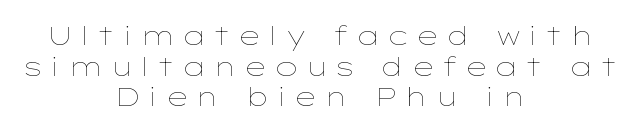
The image shows 26 px text type, upright; set centered, line spacing 1.18x, unusually wide letter spacing (+0.24 em), not underlined.
